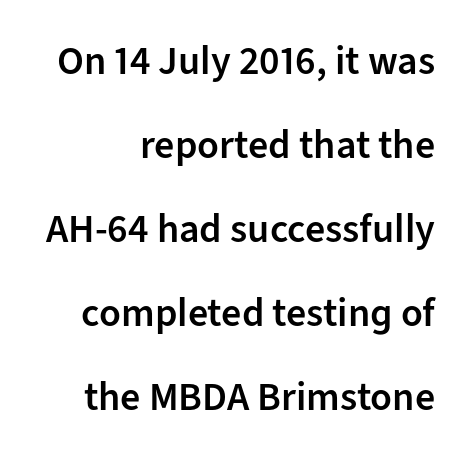
Q: Is the text bold? A: Semi-bold.
Q: Is the text italic (slanted)? A: No, it is upright.
Q: Is the typeface a serif or a sans-serif typeface? A: Sans-serif.
Q: Is the text underlined? A: No.
Q: How is the paragraph aligned? A: Right-aligned.
Q: Is the spacing between letters normal or unusually wide? A: Normal.
Q: Is the spacing between lines tight, normal or loose? A: Loose.
Q: Width (condensed, normal, or wide)? A: Normal.
Q: Stroke contrast? A: Low.
Q: x-height? A: Medium.
Q: Monospaced? A: No.
